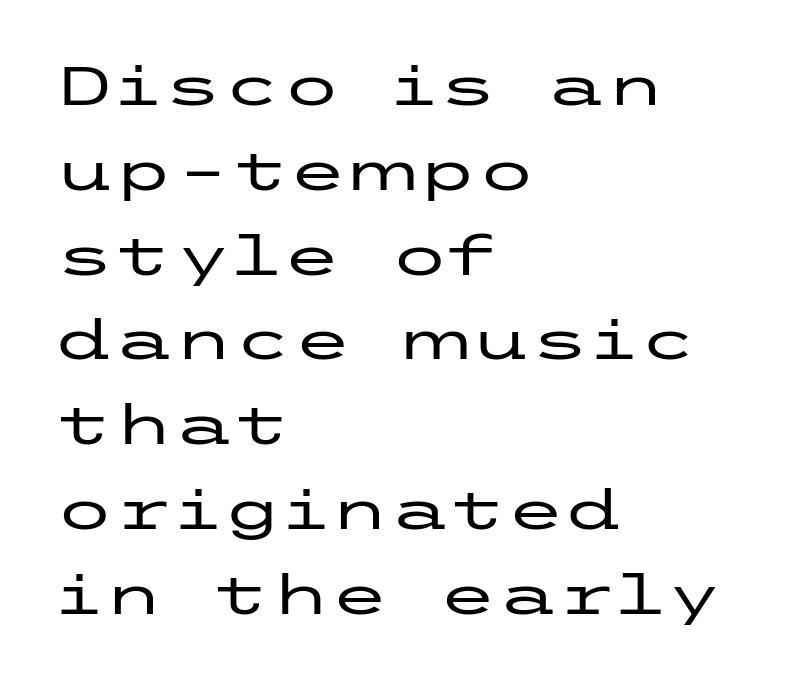
Posture: vertical. Summary of vertical rhythm: regular, with standard interline spacing. Horizontal alignment here is leftward, the default for most running prose. A bare baseline throughout the passage.
